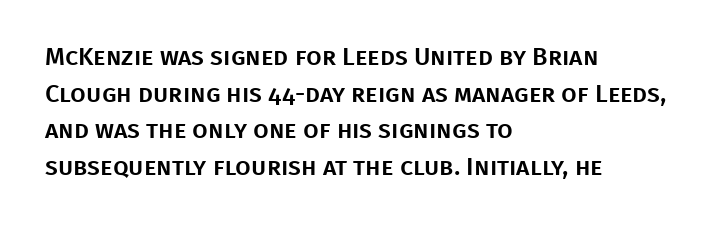
The image shows 25 px text type, upright; set left-aligned, normal line spacing (1.47x), normal letter spacing, not underlined.
